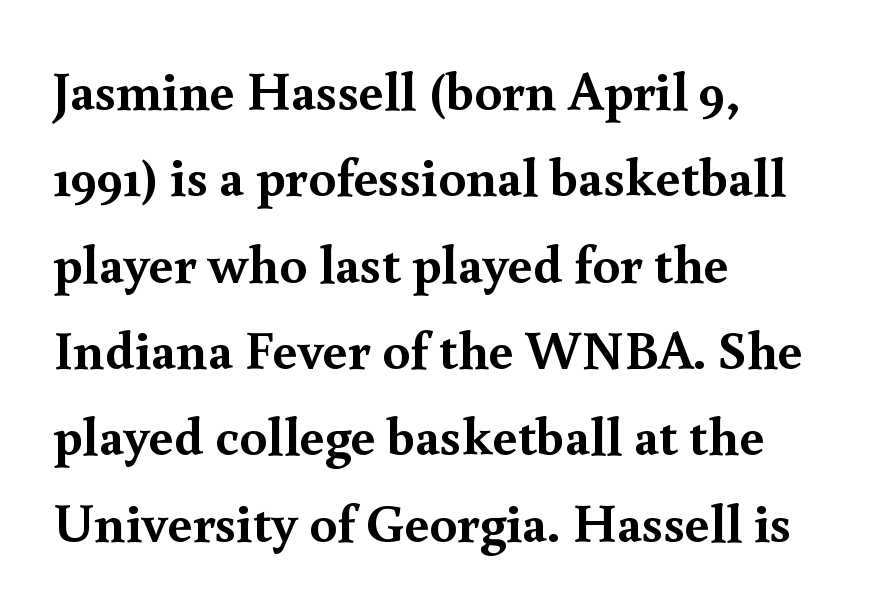
The letters carry serifs — small finishing strokes at the ends of their stems. Nothing unusual about the tracking: characters are spaced as the font intends. A full-strength bold gives these letters their thick strokes. The passage is arranged the way most books set body copy — flush left.
